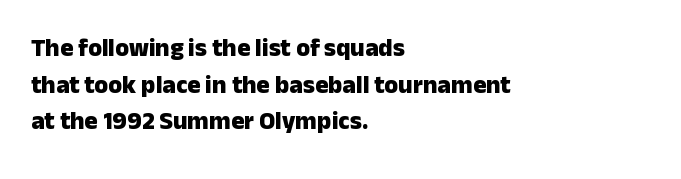
{"italic": "no", "bold": "yes", "underline": "no", "align": "left", "line_spacing": "normal", "line_spacing_ratio": 1.47, "letter_spacing": "normal", "letter_spacing_em": 0.0, "glyph_px": 25}
